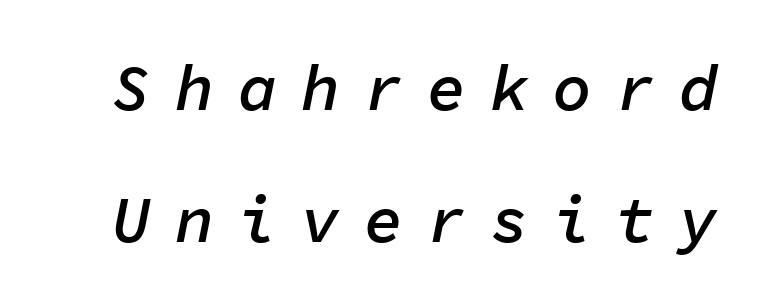
The image shows 65 px semibold type, italic (leaning right), monospaced; set loose line spacing (2.03x), unusually wide letter spacing (+0.37 em), not underlined; low stroke contrast and a medium x-height.
